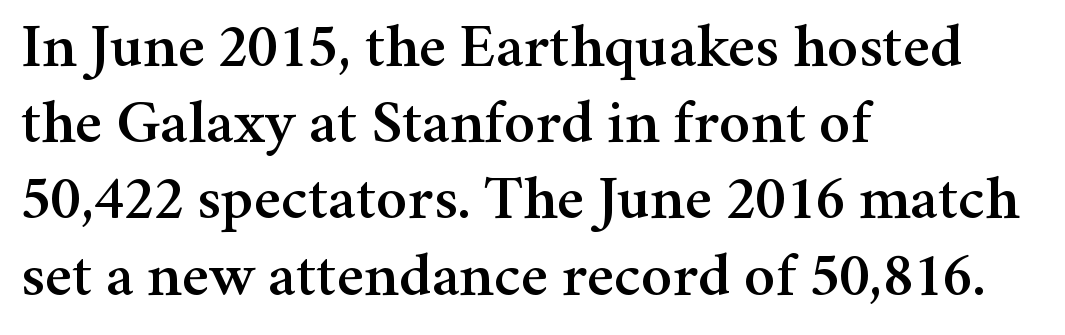
{"serif": "yes", "italic": "no", "width": "normal", "stroke_contrast": "medium", "x_height": "medium", "monospaced": "no", "underline": "no", "align": "left", "line_spacing_ratio": 1.21, "letter_spacing": "normal", "letter_spacing_em": 0.0, "glyph_px": 63}
